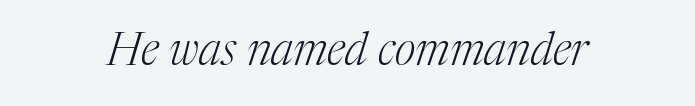
Q: Is the text bold? A: No.
Q: Is the text italic (slanted)? A: Yes, it leans right by about 17 degrees.
Q: Is the typeface a serif or a sans-serif typeface? A: Serif.
Q: Is the text underlined? A: No.
Q: Is the spacing between letters normal or unusually wide? A: Normal.
Q: Width (condensed, normal, or wide)? A: Normal.
Q: Stroke contrast? A: Medium.
Q: x-height? A: Medium.
Q: Monospaced? A: No.
